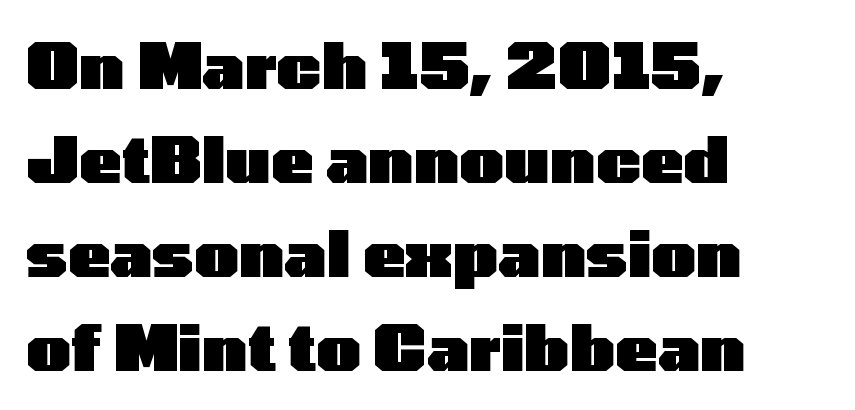
Q: Is the text bold? A: Yes.
Q: Is the text italic (slanted)? A: No, it is upright.
Q: Is the typeface a serif or a sans-serif typeface? A: Sans-serif.
Q: Is the text underlined? A: No.
Q: How is the paragraph aligned? A: Left-aligned.
Q: Is the spacing between letters normal or unusually wide? A: Normal.
Q: Is the spacing between lines tight, normal or loose? A: Normal.
Q: Width (condensed, normal, or wide)? A: Wide.
Q: Stroke contrast? A: Low.
Q: x-height? A: Medium.
Q: Monospaced? A: No.
